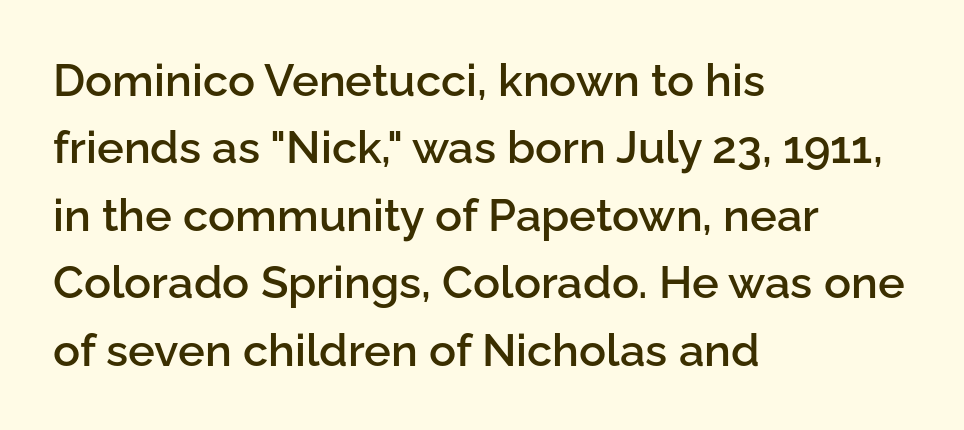
As a designer I'd log this as weight 600, semibold. If you measured baseline to baseline, you'd find a middling distance. What stands out about the letter spacing? Nothing — it is the standard amount. Posture: vertical. Each letter keeps its own natural width here, so spacing adapts to shape.
